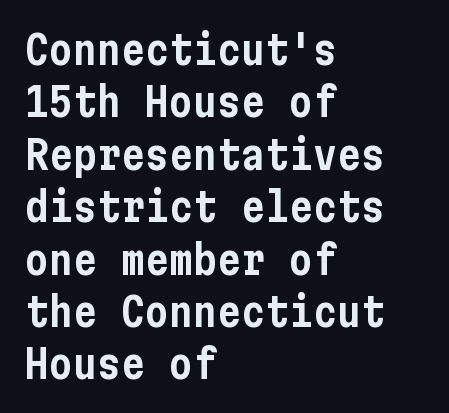
{"serif": "no", "italic": "no", "width": "condensed", "stroke_contrast": "low", "x_height": "medium", "underline": "no", "align": "left", "line_spacing": "normal", "line_spacing_ratio": 1.31, "letter_spacing": "normal", "letter_spacing_em": 0.0, "glyph_px": 40}
